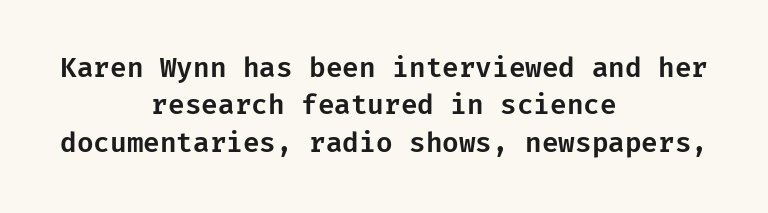
Q: Is the text italic (slanted)? A: No, it is upright.
Q: Is the text underlined? A: No.
Q: How is the paragraph aligned? A: Centered.
Q: Is the spacing between letters normal or unusually wide? A: Normal.
Q: Is the spacing between lines tight, normal or loose? A: Normal.
